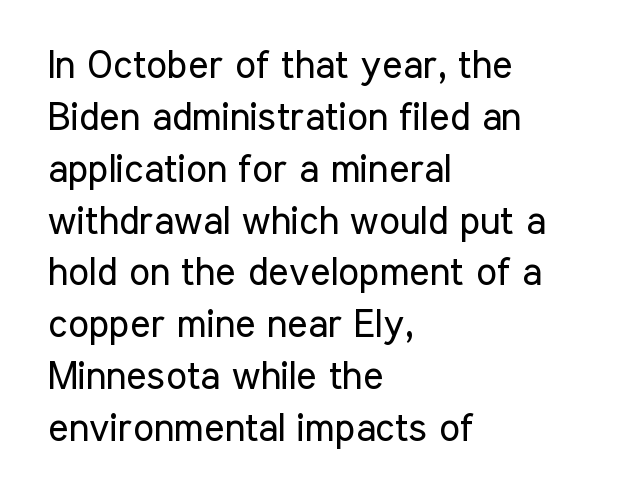
The image shows 39 px regular-weight, condensed sans-serif type, upright; set left-aligned, normal line spacing (1.33x), normal letter spacing, not underlined; low stroke contrast and a medium x-height.
